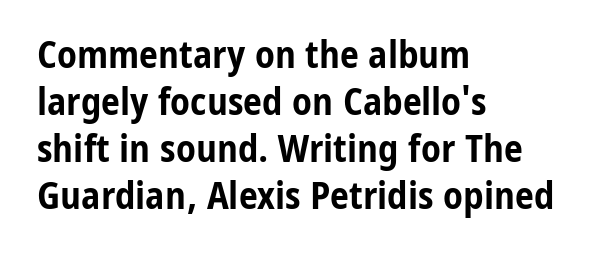
Q: Is the text bold? A: Yes.
Q: Is the text italic (slanted)? A: No, it is upright.
Q: Is the typeface a serif or a sans-serif typeface? A: Sans-serif.
Q: Is the text underlined? A: No.
Q: How is the paragraph aligned? A: Left-aligned.
Q: Is the spacing between letters normal or unusually wide? A: Normal.
Q: Width (condensed, normal, or wide)? A: Condensed.
Q: Stroke contrast? A: Low.
Q: x-height? A: Medium.
Q: Monospaced? A: No.
